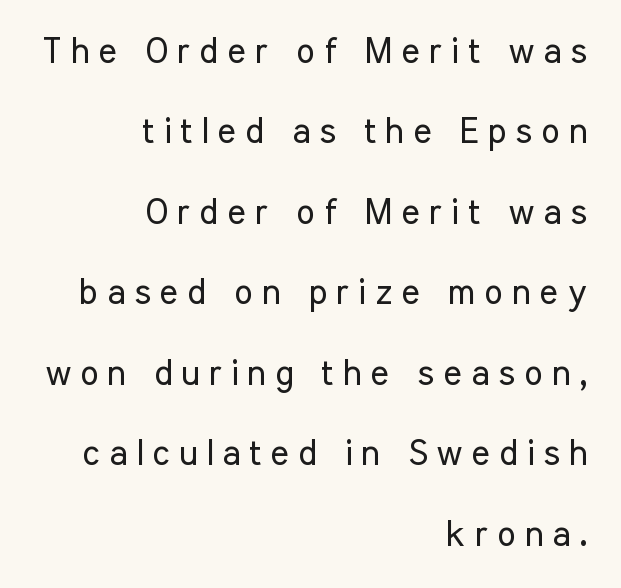
The typeface chosen for these lines omits serifs. The string is rendered with underlining switched off. All the whitespace from short lines collects on the left. This is roman type, the default non-slanted kind. These lines have a slow, spaced-out rhythm from letter to letter. Rows of type keep a wide berth in the vertical direction.
